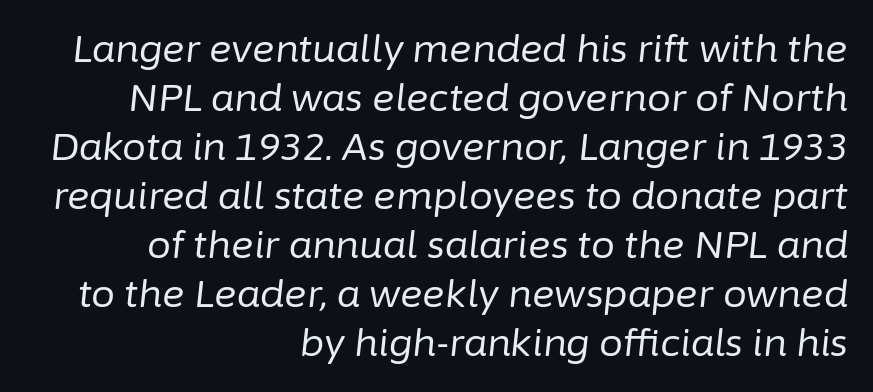
The weight tops out at a normal text grade. Varying glyph widths throughout — classic text-font behaviour. Every row of glyphs terminates at an identical x-position on the right. Each new line begins a customary step beneath the previous one. The face used here has a pronounced slope to its letters. Short note: letters normally spaced.
